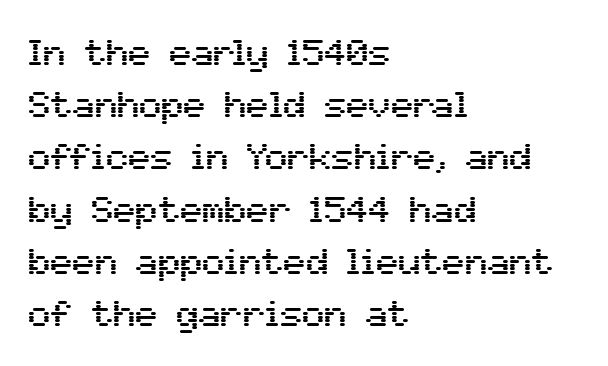
Posture: vertical. Only glyphs here, with clear space below each row. The line texture is even and compact thanks to regular tracking. Varying glyph widths throughout — classic text-font behaviour. One-word summary of the alignment: left.
